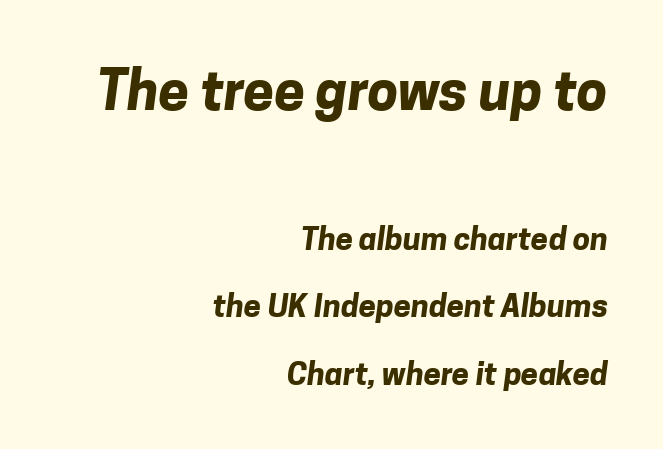
Q: Is the text bold? A: Yes.
Q: Is the typeface a serif or a sans-serif typeface? A: Sans-serif.
Q: Is the text underlined? A: No.
Q: How is the paragraph aligned? A: Right-aligned.
Q: Is the spacing between letters normal or unusually wide? A: Normal.
Q: Is the spacing between lines tight, normal or loose? A: Loose.
Q: Which block of text is set in a larger size, the first (top) or the second (bottom)? A: The first (top) one.
Q: Width (condensed, normal, or wide)? A: Normal.
Q: Stroke contrast? A: Low.
Q: x-height? A: Medium.
Q: Monospaced? A: No.
